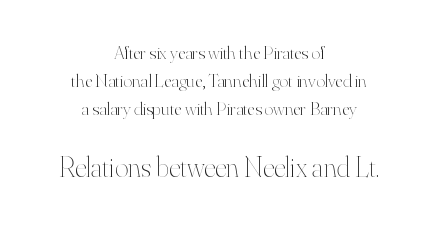
{"italic": "no", "bold": "no", "weight": "thin", "width": "normal", "stroke_contrast": "high", "x_height": "small", "monospaced": "no", "underline": "no", "align": "center", "line_spacing": "normal", "line_spacing_ratio": 1.48, "letter_spacing": "normal", "letter_spacing_em": 0.0, "larger_block": "second", "size_ratio": 1.53, "glyph_px": 29}
